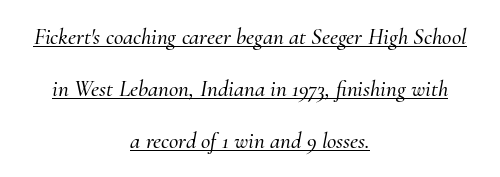
{"italic": "yes", "lean": "right", "slant_degrees": 10, "underline": "yes", "align": "center", "line_spacing": "loose", "line_spacing_ratio": 2.26, "letter_spacing": "normal", "letter_spacing_em": 0.0, "glyph_px": 23}
